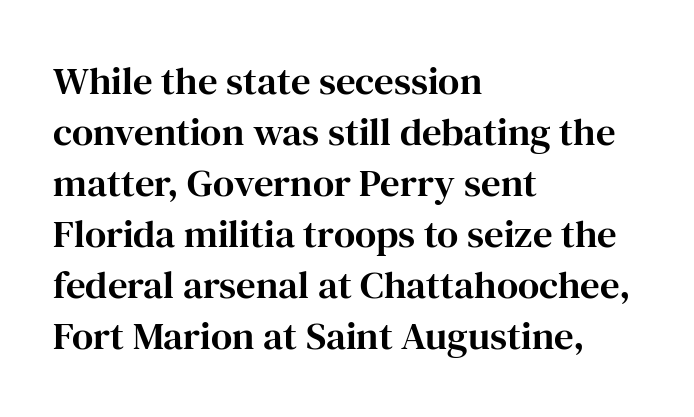
{"serif": "yes", "italic": "no", "width": "normal", "stroke_contrast": "high", "x_height": "medium", "monospaced": "no", "underline": "no", "align": "left", "line_spacing": "normal", "line_spacing_ratio": 1.31, "letter_spacing": "normal", "letter_spacing_em": 0.0, "glyph_px": 39}
